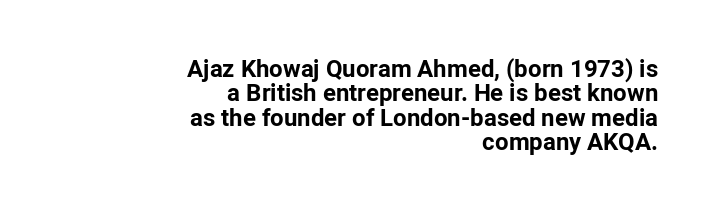
A bare baseline throughout the passage. Leading is clearly below the norm, producing a dense column. Strong, thick strokes mark this as bold type. This rendering uses right alignment, leaving the left contour irregular. The tracking reads as untouched default to a designer's eye. No italicization has been applied; the sample stays upright.
